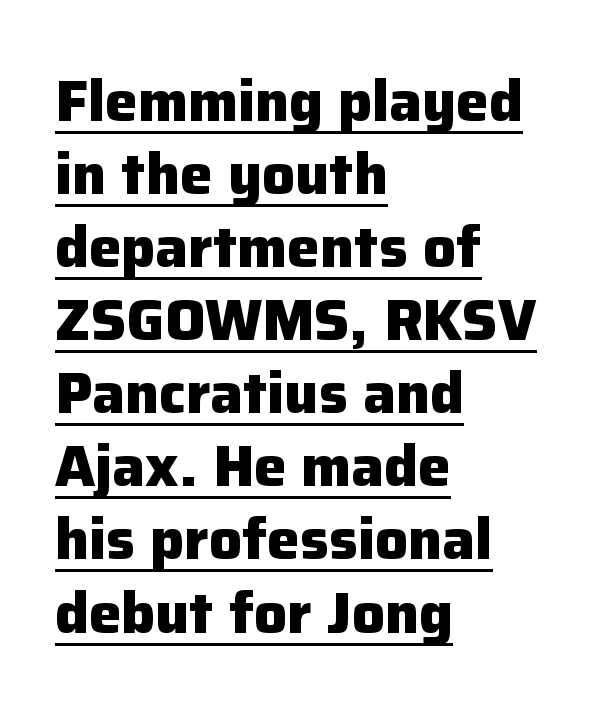
Q: Is the text bold? A: Yes.
Q: Is the text italic (slanted)? A: No, it is upright.
Q: Is the typeface a serif or a sans-serif typeface? A: Sans-serif.
Q: Is the text underlined? A: Yes.
Q: How is the paragraph aligned? A: Left-aligned.
Q: Is the spacing between letters normal or unusually wide? A: Normal.
Q: Is the spacing between lines tight, normal or loose? A: Normal.
Q: Width (condensed, normal, or wide)? A: Normal.
Q: Stroke contrast? A: Low.
Q: x-height? A: Medium.
Q: Monospaced? A: No.
